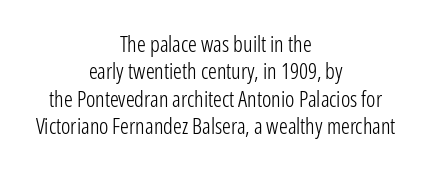
The weight tops out at a normal text grade. Every character sits straight up, as roman type does. No extra tracking has been applied to these lines. The passage shown is not underscored anywhere.
